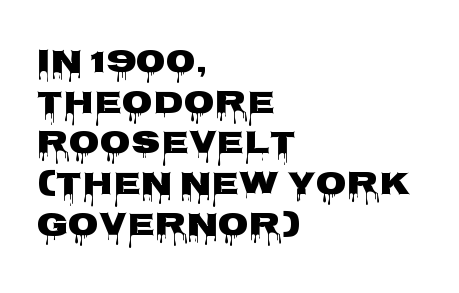
Q: Is the text italic (slanted)? A: No, it is upright.
Q: Is the typeface a serif or a sans-serif typeface? A: Sans-serif.
Q: Is the text underlined? A: No.
Q: How is the paragraph aligned? A: Left-aligned.
Q: Is the spacing between letters normal or unusually wide? A: Normal.
Q: Is the spacing between lines tight, normal or loose? A: Normal.
Q: Width (condensed, normal, or wide)? A: Wide.
Q: Stroke contrast? A: Low.
Q: x-height? A: Large.
Q: Monospaced? A: No.
